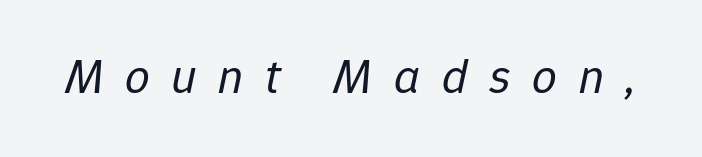
Q: Is the text bold? A: No.
Q: Is the text italic (slanted)? A: Yes, it leans right by about 12 degrees.
Q: Is the text underlined? A: No.
Q: Is the spacing between letters normal or unusually wide? A: Unusually wide.
Q: Width (condensed, normal, or wide)? A: Normal.
Q: Stroke contrast? A: Low.
Q: x-height? A: Medium.
Q: Monospaced? A: No.
